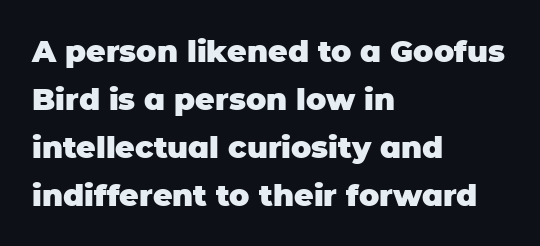
The image shows 30 px heavy sans-serif type, upright; set left-aligned, normal line spacing (1.6x), normal letter spacing, not underlined; low stroke contrast and a large x-height.
